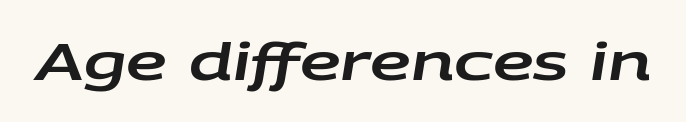
Inter-character spacing is left at the font's built-in metrics. The specimen omits any rule beneath the text block's lines. Spacing verdict: proportional, widths tailored to each character. The axis of the letterforms is tilted away from vertical.
